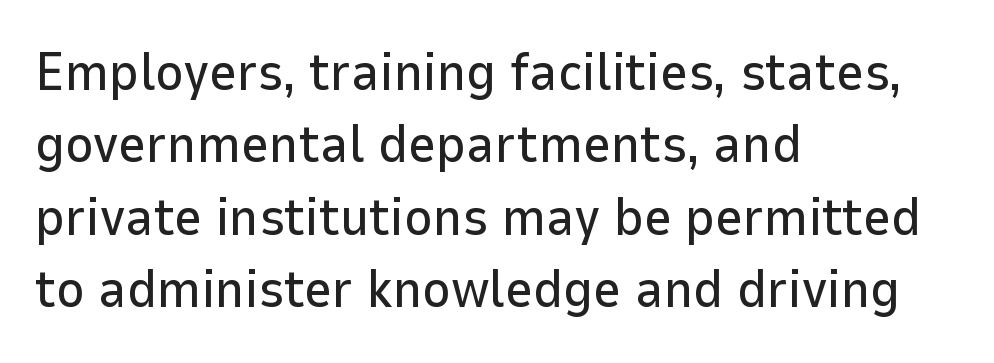
The rag falls on the right side of this text block. Words float on clear page, feet unadorned. Observe the ordinary spacing: letters are neighbours, not strangers. Interline gaps are of average width in this sample. The text was rendered using a sans face with plain stroke endings.
